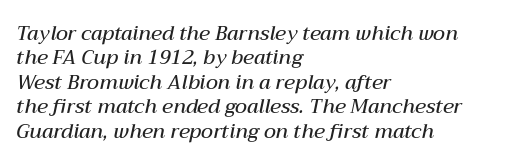
The image shows 20 px text type, italic (leaning right); set left-aligned, line spacing 1.22x, normal letter spacing, not underlined.
